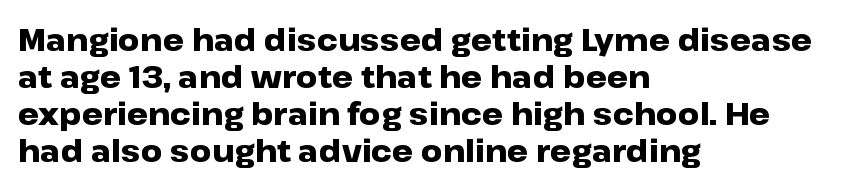
The glyphs are unaccompanied by any horizontal stroke below them. Pretty heavy lettering here — definitely bold. A typesetter would call this proportional, since set widths differ per character. The lettering stays uniformly vertical, giving the passage a roman look.
